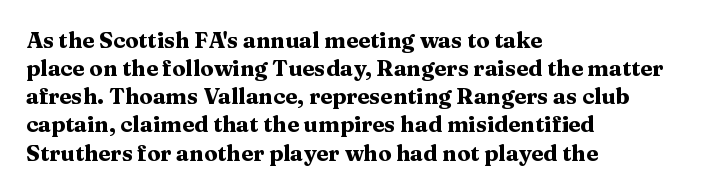
The passage is arranged the way most books set body copy — flush left. No word sits above an underline. Nobody touched the tracking dial on this one. Stroke thickness is high; the sample reads as a true bold.
